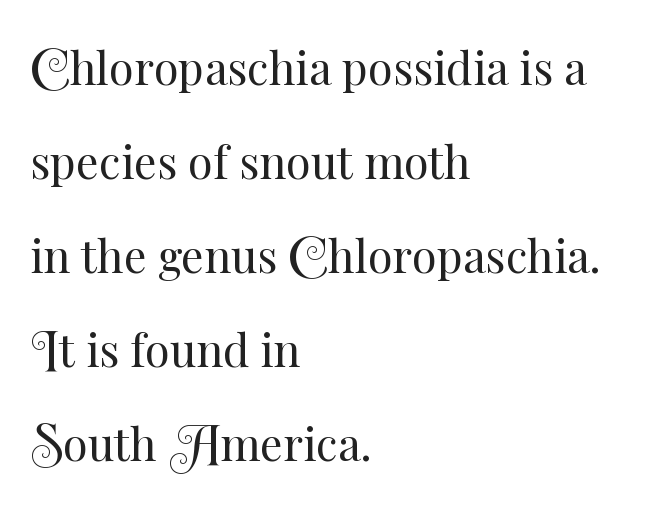
Italic? Not at all — the glyphs are vertical. The lines are spread far apart with generous leading. The typesetting does not lean heavy: it is not bold. Proportional: the letters do not fall into vertical columns.
